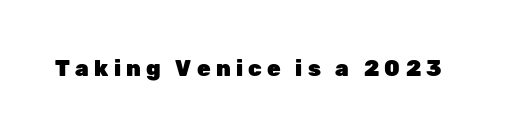
The image shows 22 px bold type, upright; set unusually wide letter spacing (+0.24 em), not underlined.
